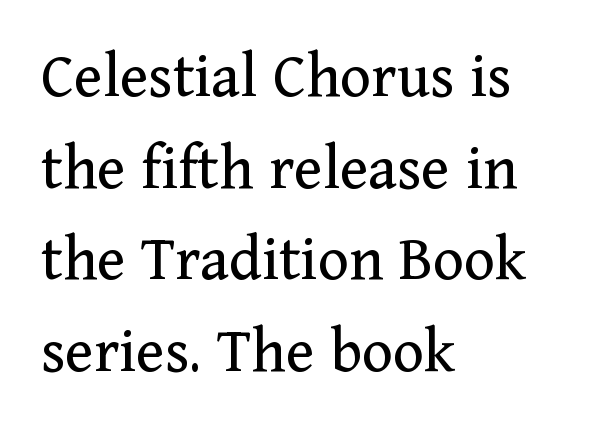
The image shows 66 px regular-weight serif type, upright; set left-aligned, normal line spacing (1.39x), normal letter spacing, not underlined; medium stroke contrast and a medium x-height.
